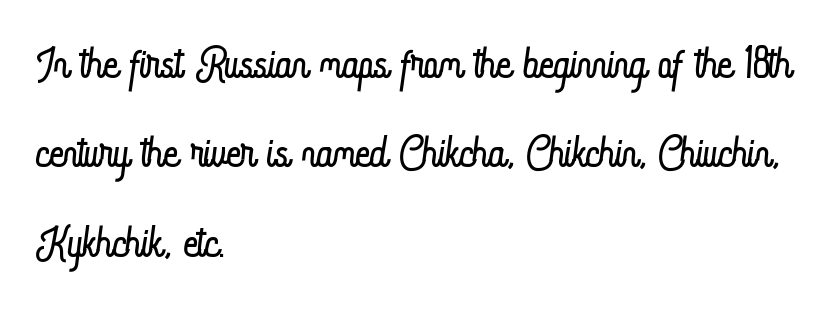
Between one letter and the next there's only the usual sliver of space. Notice how descenders clear the ascenders below comfortably — that's standard leading. No heavy texture on the line: the type isn't bold.
